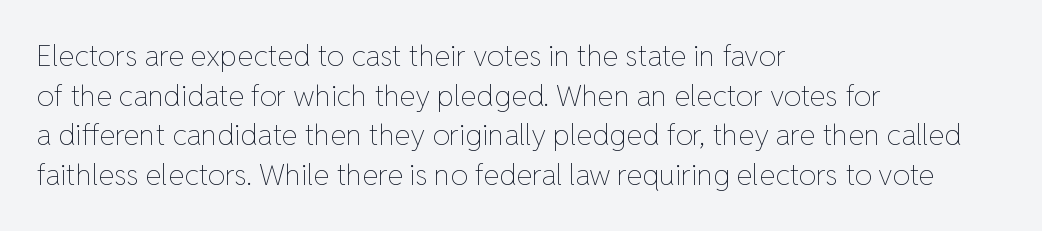
Q: Is the text bold? A: No.
Q: Is the text italic (slanted)? A: No, it is upright.
Q: Is the text underlined? A: No.
Q: How is the paragraph aligned? A: Left-aligned.
Q: Is the spacing between letters normal or unusually wide? A: Normal.
Q: Is the spacing between lines tight, normal or loose? A: Normal.
Q: Width (condensed, normal, or wide)? A: Normal.
Q: Stroke contrast? A: Low.
Q: x-height? A: Medium.
Q: Monospaced? A: No.
